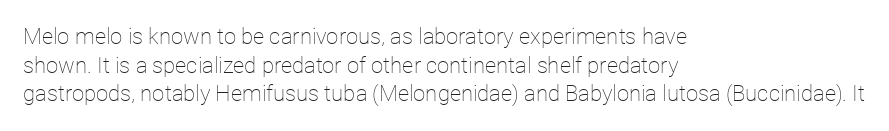
{"italic": "no", "bold": "no", "underline": "no", "align": "left", "line_spacing": "normal", "line_spacing_ratio": 1.3, "letter_spacing": "normal", "letter_spacing_em": 0.0, "glyph_px": 22}
